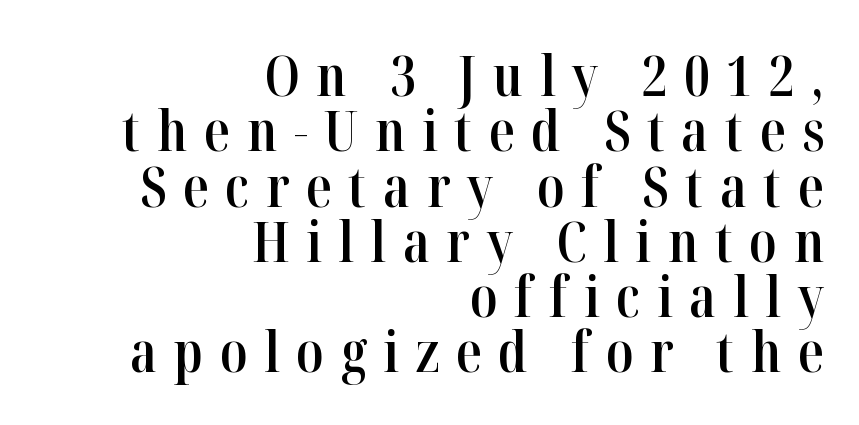
Stroke terminals: seriffed. Letters rest on an invisible, unmarked baseline. This is moderately heavy type, rendered in semibold. A typesetter would mark this as roman, not italic. Looks like regular typesetting: each glyph gets only the width it needs. Notice how descenders almost collide with the ascenders below — that's tight leading.
